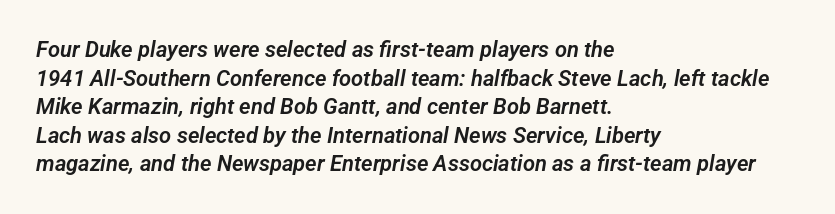
{"underline": "no", "align": "left", "line_spacing": "normal", "line_spacing_ratio": 1.3, "letter_spacing": "normal", "letter_spacing_em": 0.0, "glyph_px": 22}
